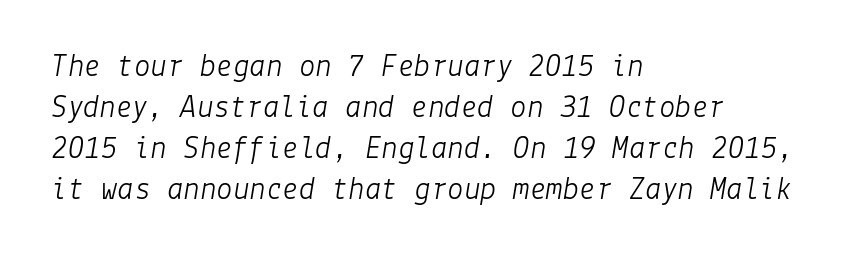
Q: Is the text bold? A: No.
Q: Is the text italic (slanted)? A: Yes, it leans right by about 9 degrees.
Q: Is the text underlined? A: No.
Q: How is the paragraph aligned? A: Left-aligned.
Q: Is the spacing between letters normal or unusually wide? A: Normal.
Q: Width (condensed, normal, or wide)? A: Normal.
Q: Stroke contrast? A: Low.
Q: x-height? A: Medium.
